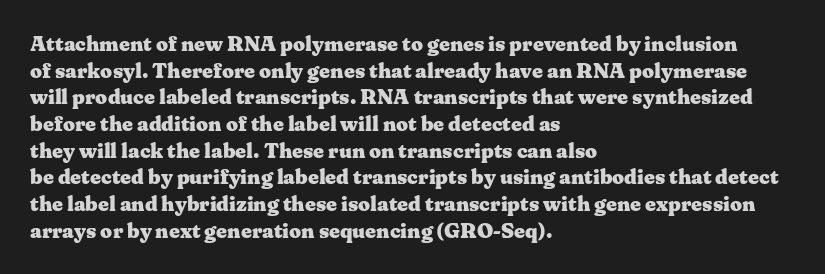
The image shows 21 px bold type, upright; set left-aligned, normal line spacing (1.27x), normal letter spacing, not underlined.
